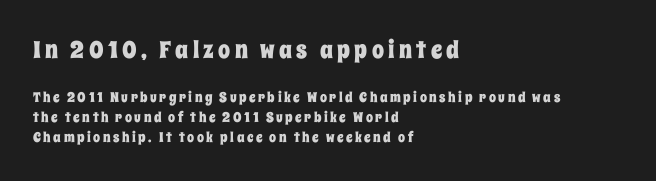
One glance says typical: line gaps are just what's usual. Quick note: underline off. The letters in the upper block stand taller than those in the block below. The paragraph shown leans on its left margin. Posture: straight, roman, zero tilt.
